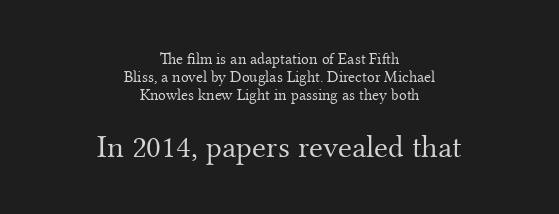
{"serif": "yes", "italic": "no", "bold": "no", "weight": "light", "width": "normal", "stroke_contrast": "medium", "x_height": "small", "monospaced": "no", "underline": "no", "align": "center", "line_spacing": "tight", "line_spacing_ratio": 1.11, "letter_spacing": "normal", "letter_spacing_em": 0.0, "larger_block": "second", "size_ratio": 2.0, "glyph_px": 32}
